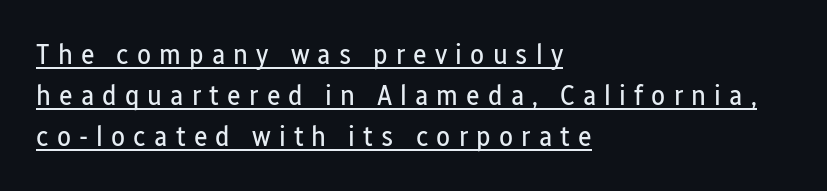
Q: Is the text bold? A: No.
Q: Is the text italic (slanted)? A: No, it is upright.
Q: Is the typeface a serif or a sans-serif typeface? A: Sans-serif.
Q: Is the text underlined? A: Yes.
Q: How is the paragraph aligned? A: Left-aligned.
Q: Is the spacing between letters normal or unusually wide? A: Unusually wide.
Q: Is the spacing between lines tight, normal or loose? A: Normal.
Q: Width (condensed, normal, or wide)? A: Condensed.
Q: Stroke contrast? A: Low.
Q: x-height? A: Medium.
Q: Monospaced? A: No.
